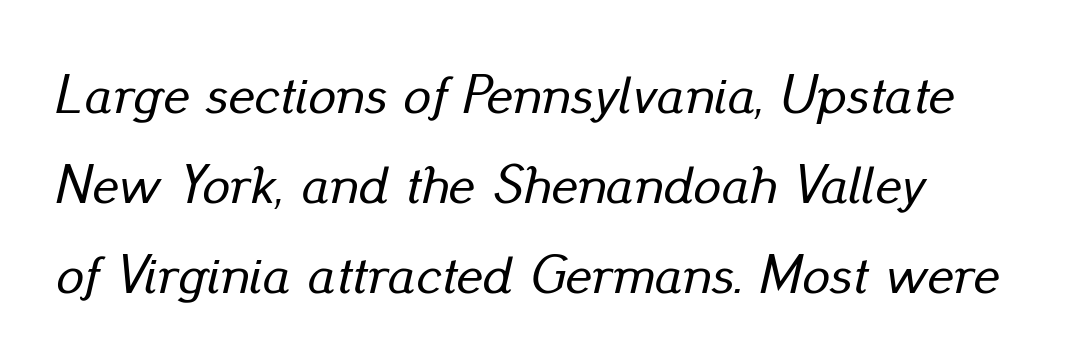
The setting favours the left margin, as ordinary paragraphs usually do. An italicized treatment has been applied to the whole sample. Decoration check: the copy has no underline. Here the glyphs are tracked normally, forming tight word shapes. The designer left line spacing at the default. Note the varied advance widths — an 'i' is clearly narrower than an 'm'.
